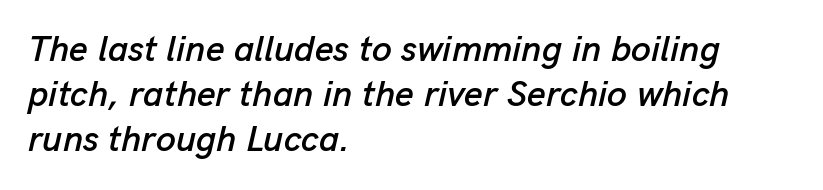
The lines sit at an ordinary, default distance from one another. Compared with a centered layout, this one pins lines to the left instead. Character widths vary here, with narrow letters taking less room than wide ones. The line texture is even and compact thanks to regular tracking. There's an unmistakable incline to the writing here. Beneath every word, the page is bare.
